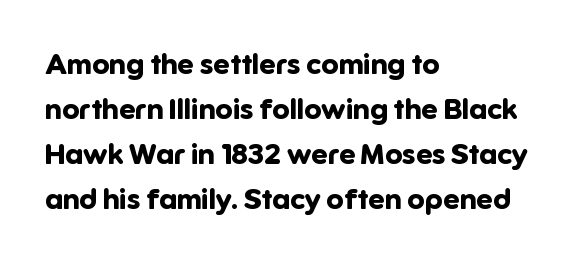
The image shows 29 px bold sans-serif type, upright; set left-aligned, normal line spacing (1.55x), normal letter spacing, not underlined; low stroke contrast and a medium x-height.
